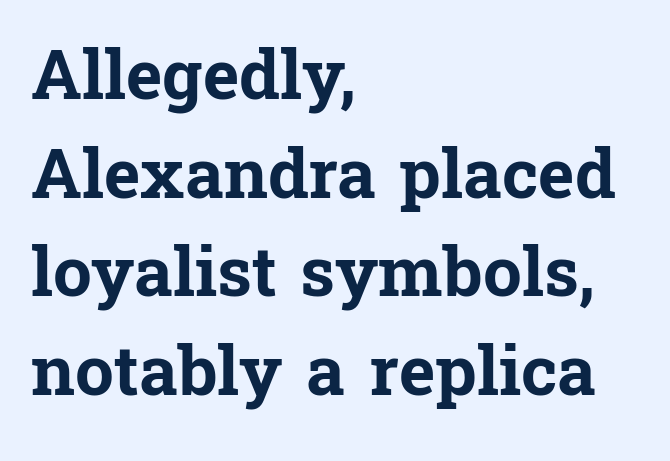
{"serif": "yes", "italic": "no", "bold": "yes", "weight": "bold", "width": "normal", "stroke_contrast": "low", "x_height": "medium", "monospaced": "no", "underline": "no", "align": "left", "line_spacing": "normal", "line_spacing_ratio": 1.43, "letter_spacing": "normal", "letter_spacing_em": 0.0, "glyph_px": 69}
